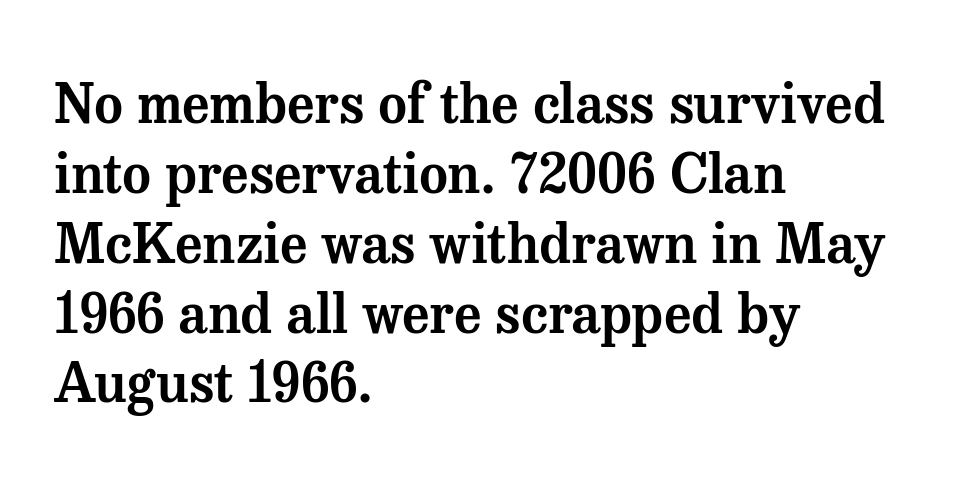
The image shows 55 px serif type, upright; set left-aligned, normal line spacing (1.27x), normal letter spacing, not underlined; medium stroke contrast and a medium x-height.
